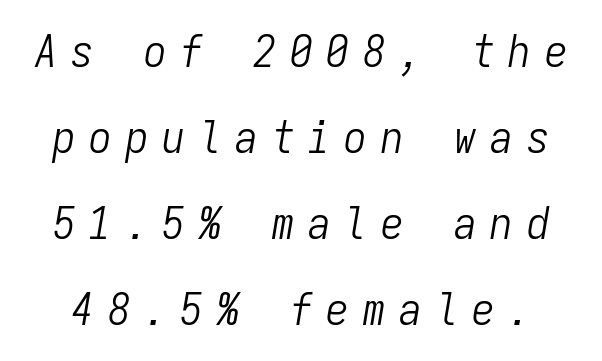
Weight: regular or lighter. Beneath every word, the page is bare. The rendering inserts visible extra space after every character. Note the uniform advance width — an 'i' takes as much space as an 'm'. Italic? Definitely — the glyphs are oblique.
